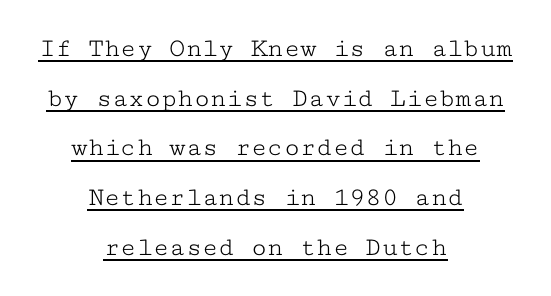
Q: Is the text bold? A: No.
Q: Is the text italic (slanted)? A: No, it is upright.
Q: Is the text underlined? A: Yes.
Q: How is the paragraph aligned? A: Centered.
Q: Is the spacing between letters normal or unusually wide? A: Normal.
